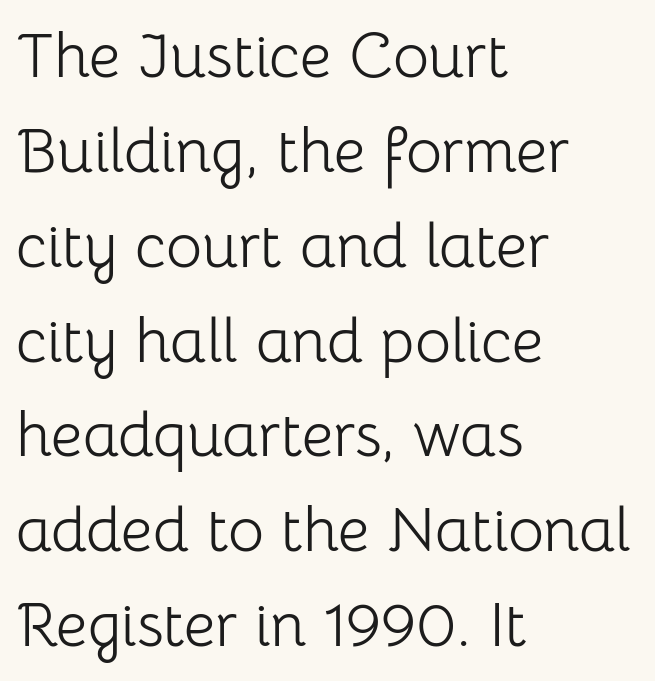
{"serif": "no", "italic": "no", "bold": "no", "weight": "light", "width": "normal", "stroke_contrast": "low", "x_height": "medium", "monospaced": "no", "underline": "no", "align": "left", "line_spacing": "normal", "line_spacing_ratio": 1.53, "letter_spacing": "normal", "letter_spacing_em": 0.0, "glyph_px": 62}
